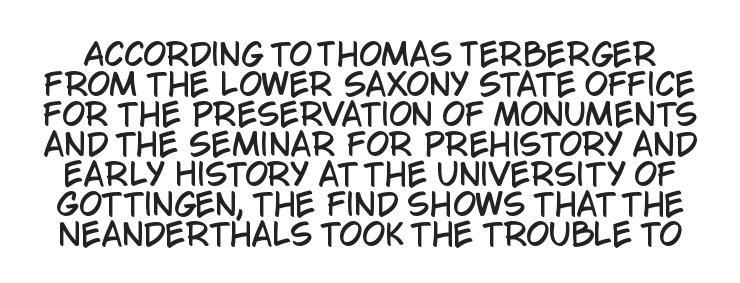
The image shows 30 px condensed sans-serif type, upright; set tight line spacing (1.0x), normal letter spacing, not underlined; low stroke contrast and a large x-height.
